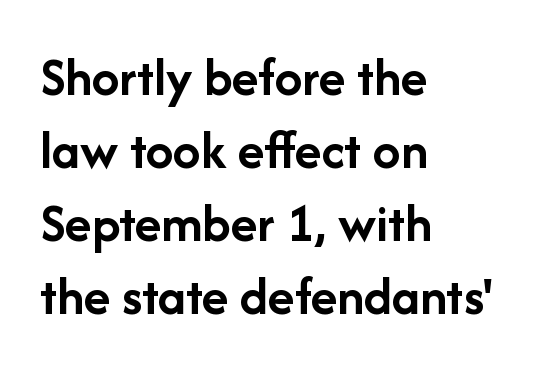
Only glyphs here, with clear space below each row. The rendering anchors every line to the left-hand side. Normally led — the rows are evenly, conventionally spaced. Thick stems and heavy bowls — unmistakably bold. Honestly, the letter spacing is just normal — you wouldn't notice it. The type sits square on the baseline with zero lean.
